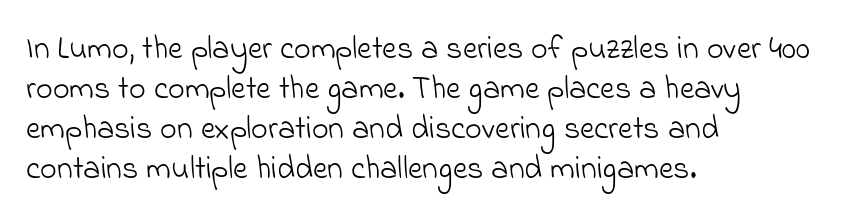
Q: Is the text bold? A: No.
Q: Is the typeface a serif or a sans-serif typeface? A: Sans-serif.
Q: Is the text underlined? A: No.
Q: How is the paragraph aligned? A: Left-aligned.
Q: Is the spacing between letters normal or unusually wide? A: Normal.
Q: Is the spacing between lines tight, normal or loose? A: Normal.
Q: Width (condensed, normal, or wide)? A: Normal.
Q: Stroke contrast? A: Low.
Q: x-height? A: Small.
Q: Monospaced? A: No.
